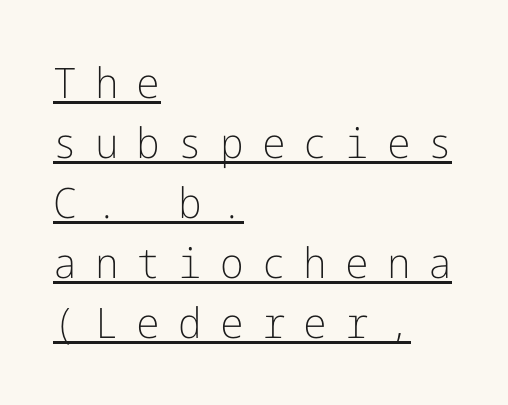
The image shows 42 px light sans-serif type, upright; set left-aligned, normal line spacing (1.43x), unusually wide letter spacing (+0.43 em), underlined; low stroke contrast and a medium x-height.
